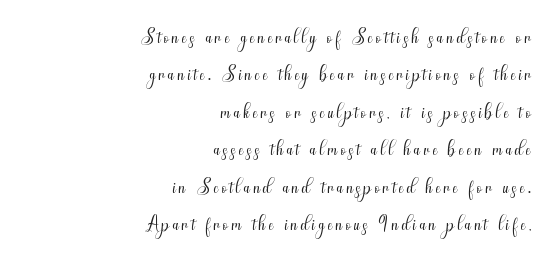
Q: Is the text bold? A: No.
Q: Is the text italic (slanted)? A: Yes.
Q: Is the typeface a serif or a sans-serif typeface? A: Sans-serif.
Q: Is the text underlined? A: No.
Q: How is the paragraph aligned? A: Right-aligned.
Q: Is the spacing between lines tight, normal or loose? A: Normal.
Q: Width (condensed, normal, or wide)? A: Condensed.
Q: Stroke contrast? A: Medium.
Q: x-height? A: Small.
Q: Monospaced? A: No.
